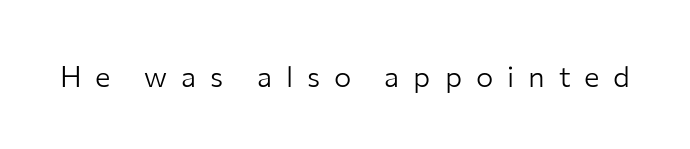
{"serif": "no", "italic": "no", "bold": "no", "weight": "light", "width": "normal", "stroke_contrast": "low", "x_height": "medium", "monospaced": "no", "underline": "no", "letter_spacing": "wide", "letter_spacing_em": 0.48, "glyph_px": 29}
